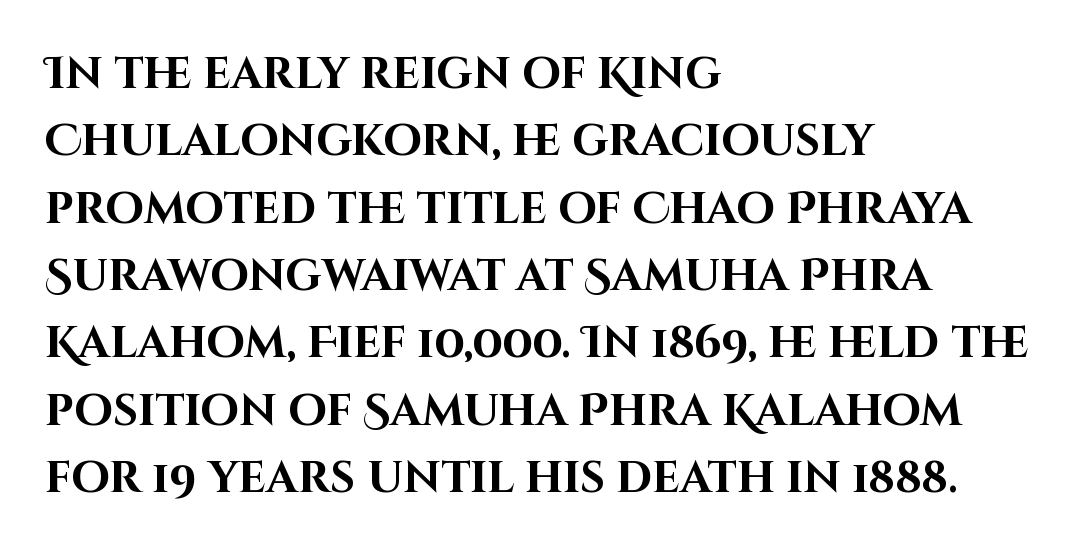
The image shows 44 px bold sans-serif type, upright; set left-aligned, normal line spacing (1.53x), normal letter spacing, not underlined; high stroke contrast and a large x-height.
